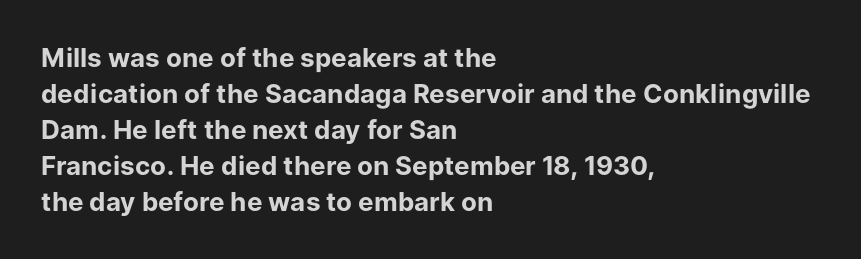
The image shows 26 px bold type, upright; set left-aligned, normal line spacing (1.38x), normal letter spacing, not underlined.
